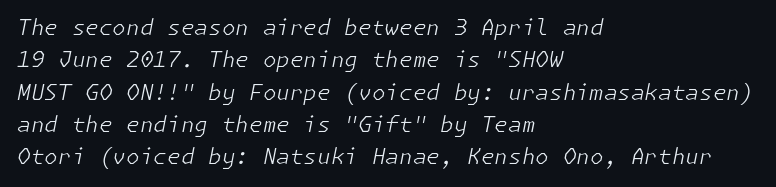
The image shows 22 px text type, italic (leaning right); set left-aligned, normal line spacing (1.47x), normal letter spacing, not underlined.
